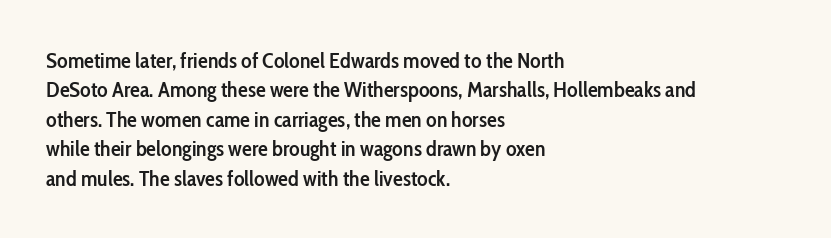
The image shows 22 px text type, upright; set left-aligned, normal line spacing (1.34x), normal letter spacing, not underlined.
